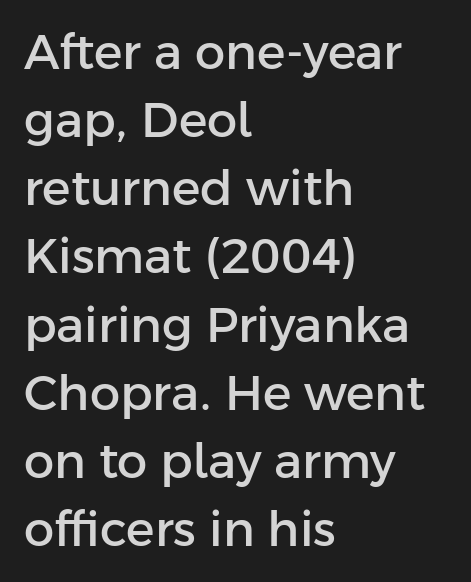
Q: Is the text italic (slanted)? A: No, it is upright.
Q: Is the typeface a serif or a sans-serif typeface? A: Sans-serif.
Q: Is the text underlined? A: No.
Q: How is the paragraph aligned? A: Left-aligned.
Q: Is the spacing between letters normal or unusually wide? A: Normal.
Q: Is the spacing between lines tight, normal or loose? A: Normal.
Q: Width (condensed, normal, or wide)? A: Normal.
Q: Stroke contrast? A: Low.
Q: x-height? A: Medium.
Q: Monospaced? A: No.
